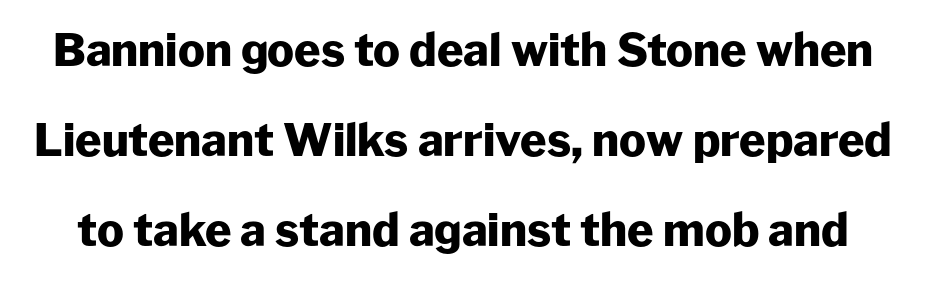
The passage shown is typed in a proportional face where columns would drift. Notice the wide empty band between every row — that's loose leading. Upright lettering throughout. In terms of weight, the rendering is a true, heavy bold. Words appear dense and cohesive because spacing is normal. To sum up the face: it is a sans, with no serifs.
